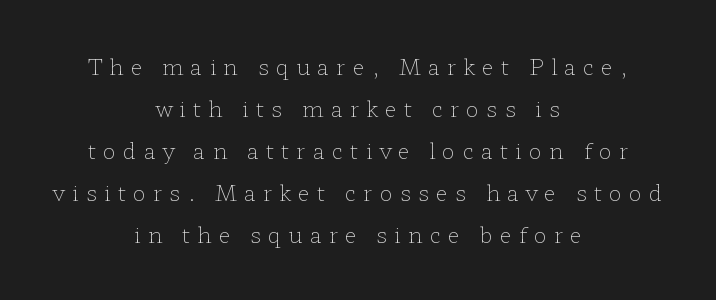
Q: Is the text bold? A: No.
Q: Is the text italic (slanted)? A: No, it is upright.
Q: Is the text underlined? A: No.
Q: How is the paragraph aligned? A: Centered.
Q: Is the spacing between letters normal or unusually wide? A: Unusually wide.
Q: Is the spacing between lines tight, normal or loose? A: Loose.
